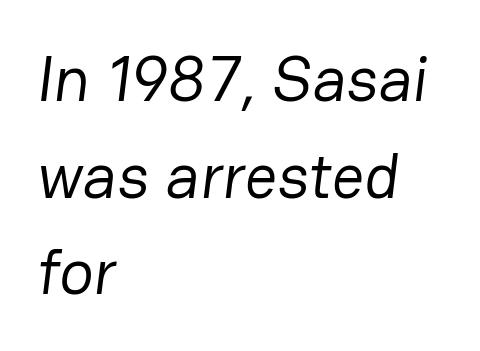
The image shows 64 px regular-weight sans-serif type; set left-aligned, normal line spacing (1.51x), normal letter spacing, not underlined; low stroke contrast and a medium x-height.
